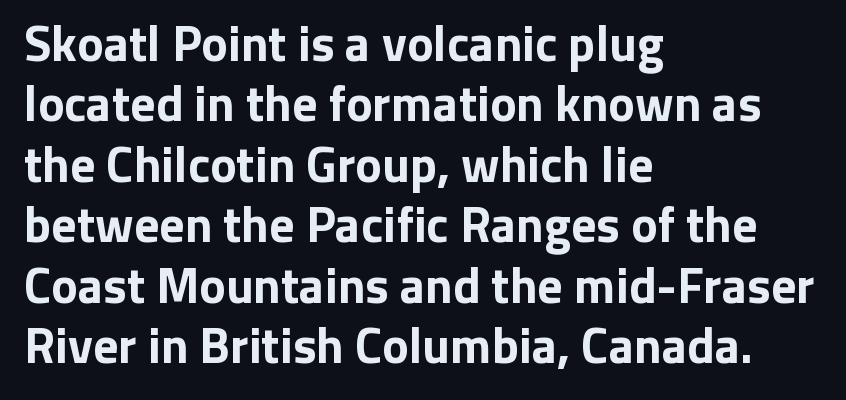
{"serif": "no", "italic": "no", "bold": "yes", "weight": "bold", "width": "normal", "stroke_contrast": "low", "x_height": "medium", "monospaced": "no", "underline": "no", "align": "left", "line_spacing_ratio": 1.21, "letter_spacing": "normal", "letter_spacing_em": 0.0, "glyph_px": 50}
